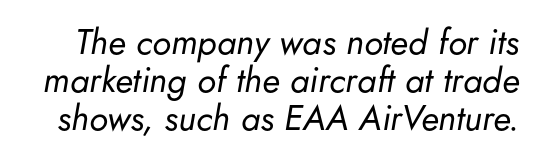
{"italic": "yes", "lean": "right", "slant_degrees": 5, "bold": "no", "weight": "regular", "width": "normal", "stroke_contrast": "low", "x_height": "small", "monospaced": "no", "underline": "no", "line_spacing": "tight", "line_spacing_ratio": 1.08, "letter_spacing": "normal", "letter_spacing_em": 0.0, "glyph_px": 35}
